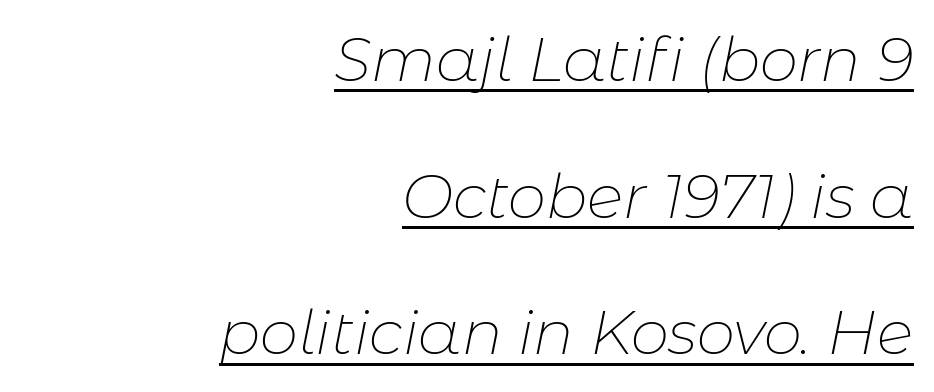
The image shows 61 px thin type, italic (leaning right); set right-aligned, loose line spacing (2.24x), normal letter spacing, underlined; low stroke contrast and a medium x-height.
